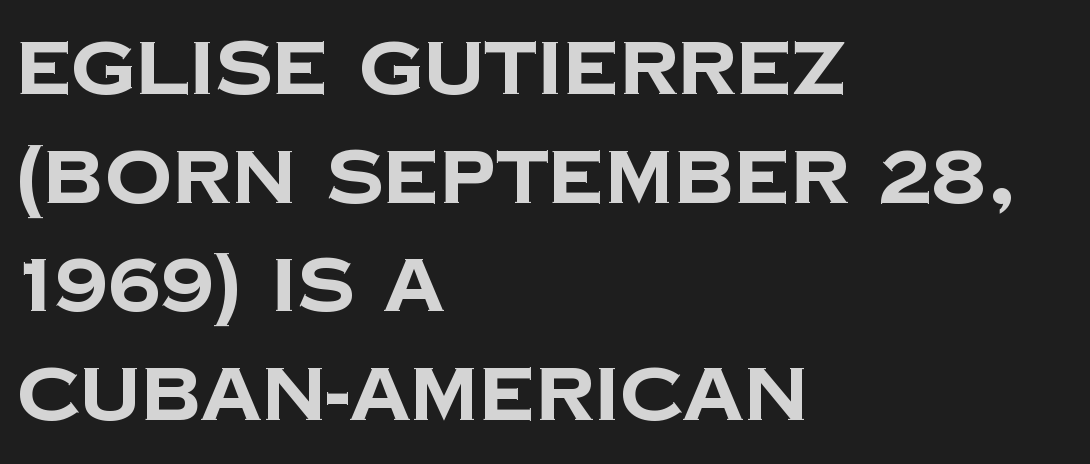
The image shows 75 px bold sans-serif type; set left-aligned, normal line spacing (1.45x), normal letter spacing, not underlined; low stroke contrast and a large x-height.
